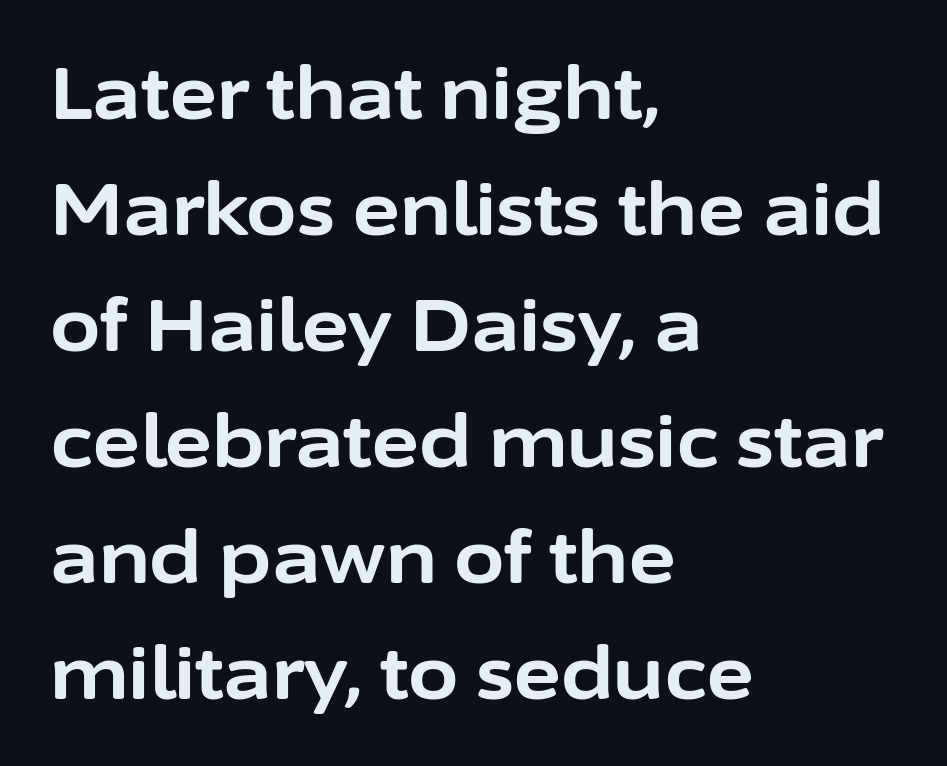
Q: Is the text bold? A: Yes.
Q: Is the text italic (slanted)? A: No, it is upright.
Q: Is the typeface a serif or a sans-serif typeface? A: Sans-serif.
Q: Is the text underlined? A: No.
Q: How is the paragraph aligned? A: Left-aligned.
Q: Is the spacing between letters normal or unusually wide? A: Normal.
Q: Is the spacing between lines tight, normal or loose? A: Normal.
Q: Width (condensed, normal, or wide)? A: Normal.
Q: Stroke contrast? A: Low.
Q: x-height? A: Medium.
Q: Monospaced? A: No.
